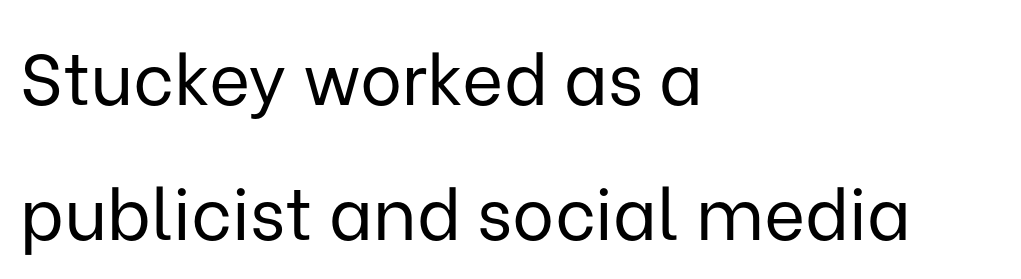
Each new line begins a long way beneath the previous one. Casual observation: everything's shoved over to the left. Think of a printed novel: that variable character pitch is what you see here. Caption: face not bold, strokes unweighted. Every stem runs plumb, perpendicular to the baseline. Is this a sans? Yes — the strokes have no serifs.
